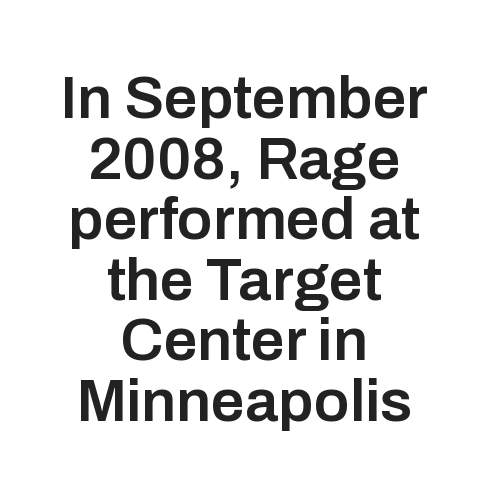
The image shows 60 px semibold sans-serif type, upright; set centered, tight line spacing (1.01x), normal letter spacing, not underlined; low stroke contrast and a medium x-height.
